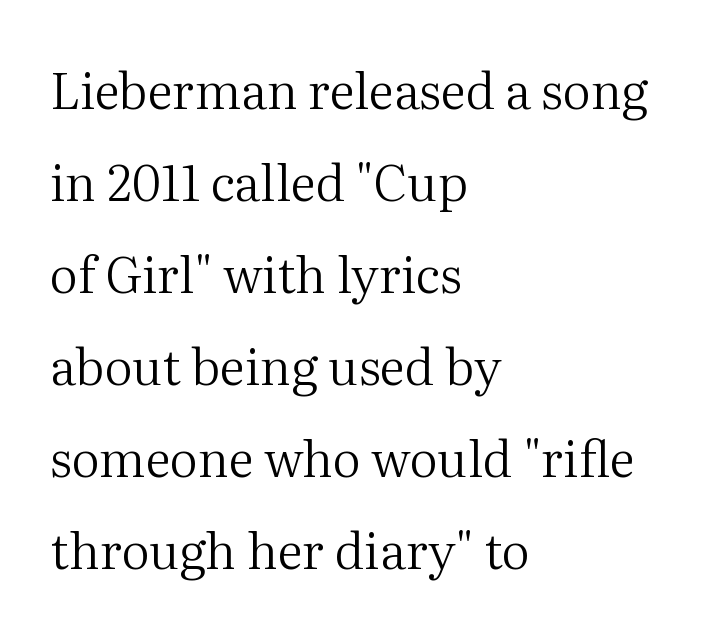
Nope, not italic — everything's standing straight. The gaps between neighbouring characters are ordinary and unremarkable. The space directly below the letters is spotless. The passage shown is typed in a proportional face where columns would drift. Teacher's note: observe the even left margin — that is flush-left alignment.
